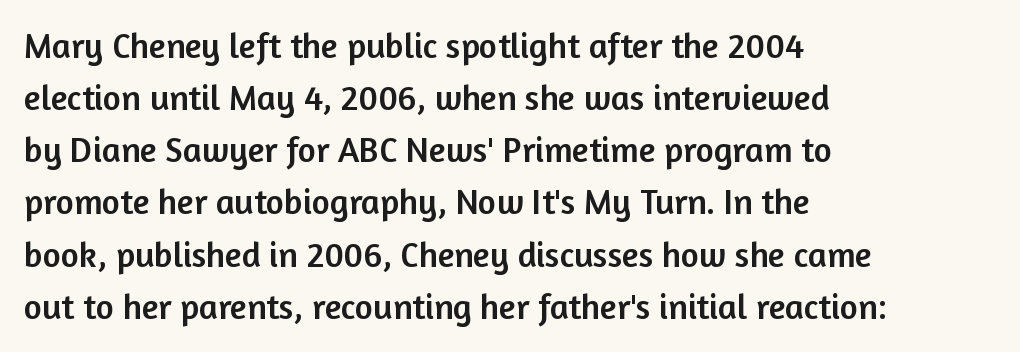
{"serif": "no", "italic": "no", "width": "normal", "stroke_contrast": "low", "x_height": "medium", "monospaced": "no", "underline": "no", "align": "left", "line_spacing": "normal", "line_spacing_ratio": 1.49, "letter_spacing": "normal", "letter_spacing_em": 0.0, "glyph_px": 35}
